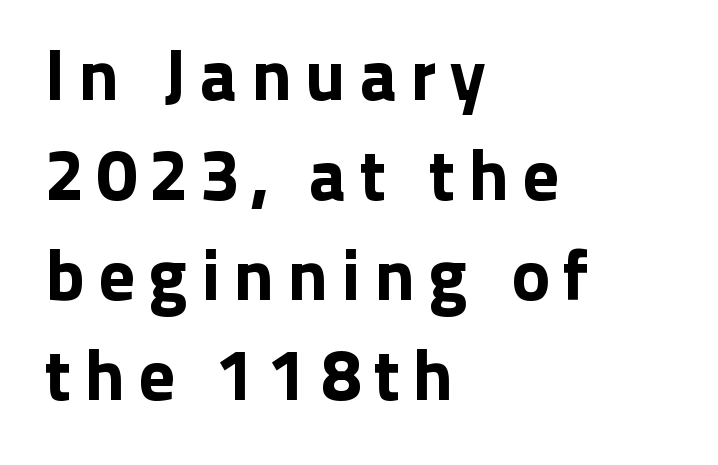
Q: Is the text italic (slanted)? A: No, it is upright.
Q: Is the typeface a serif or a sans-serif typeface? A: Sans-serif.
Q: Is the text underlined? A: No.
Q: How is the paragraph aligned? A: Left-aligned.
Q: Is the spacing between lines tight, normal or loose? A: Normal.
Q: Width (condensed, normal, or wide)? A: Normal.
Q: Stroke contrast? A: Low.
Q: x-height? A: Medium.
Q: Monospaced? A: No.
